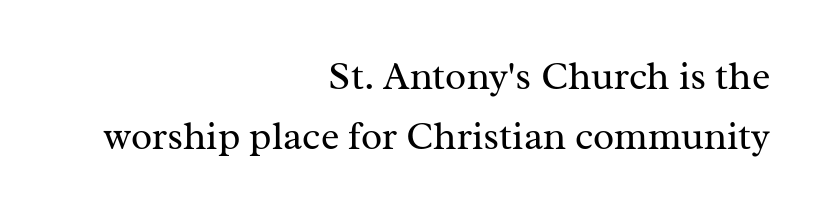
The image shows 39 px regular-weight serif type, upright; set right-aligned, normal line spacing (1.53x), normal letter spacing, not underlined; medium stroke contrast and a medium x-height.
